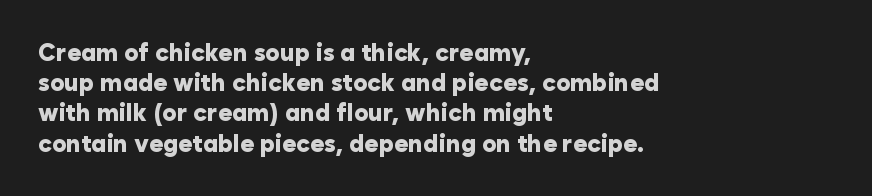
The ragged edge is on the right, which tells us the setting is flush left. The space beneath each line is pristine and unruled. This rendering leaves character spacing at its baseline value. The passage shown stacks its lines at a standard gap. Italic? Not at all — the glyphs are vertical. Emphasis by weight is at full strength: bold.
